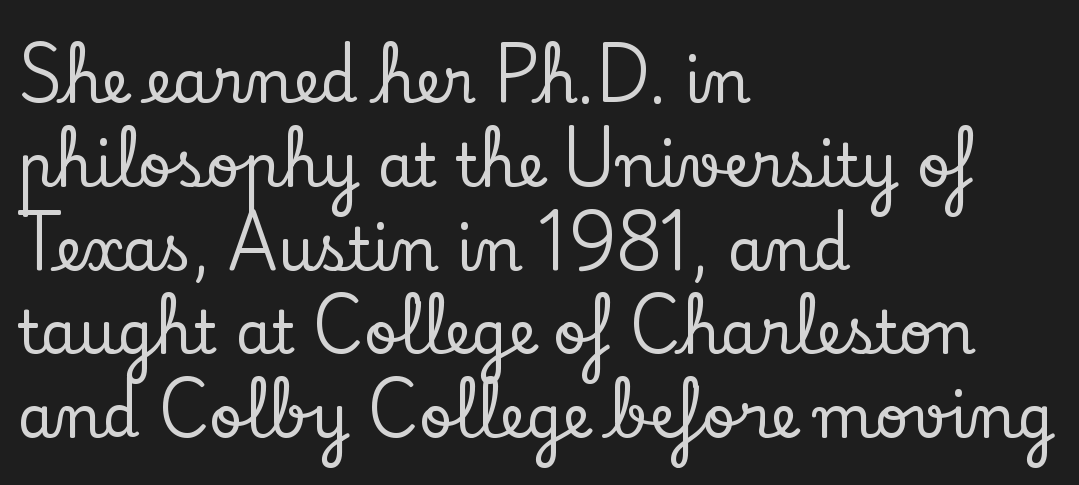
Words appear dense and cohesive because spacing is normal. Just letters on the line, the space beneath them empty. The line-height multiplier appears to be the usual default.
